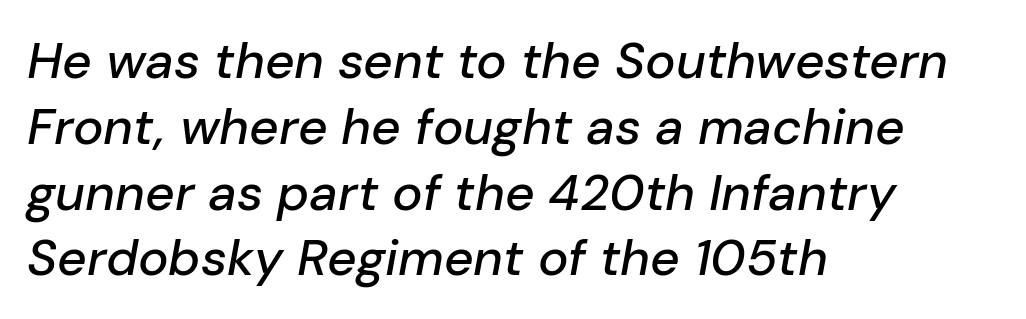
{"italic": "yes", "lean": "right", "slant_degrees": 10, "width": "normal", "stroke_contrast": "low", "x_height": "medium", "monospaced": "no", "underline": "no", "align": "left", "line_spacing": "normal", "line_spacing_ratio": 1.29, "letter_spacing": "normal", "letter_spacing_em": 0.0, "glyph_px": 51}
